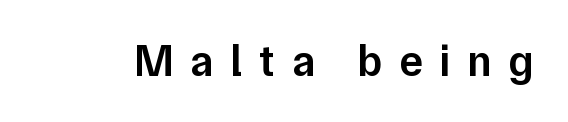
This rendering widens character spacing well past its baseline value. Beneath every word, the page is bare. Looks like regular typesetting: each glyph gets only the width it needs. Type style note: lacks serifs. Compared with an ordinary text face, these strokes are moderately heavier — a semibold. In terms of posture, this sample is upright.
